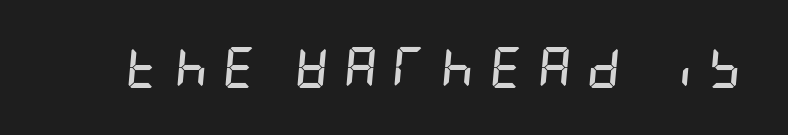
{"italic": "yes", "lean": "right", "slant_degrees": 5, "bold": "yes", "weight": "semibold", "width": "condensed", "stroke_contrast": "low", "x_height": "large", "underline": "no", "letter_spacing": "wide", "letter_spacing_em": 0.37, "glyph_px": 41}
